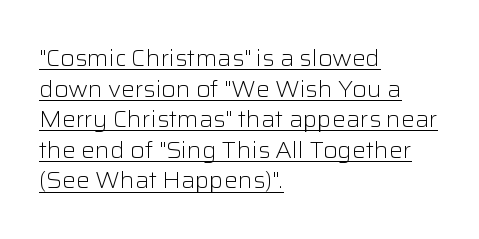
Q: Is the text bold? A: No.
Q: Is the text italic (slanted)? A: No, it is upright.
Q: Is the text underlined? A: Yes.
Q: How is the paragraph aligned? A: Left-aligned.
Q: Is the spacing between letters normal or unusually wide? A: Normal.
Q: Is the spacing between lines tight, normal or loose? A: Normal.
